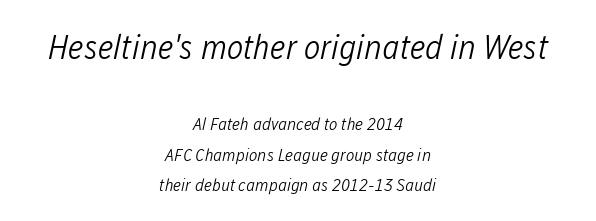
The image shows 35 px light, condensed type, italic (leaning right); set centered, normal line spacing (1.69x), normal letter spacing, not underlined; the first (top) block is 1.94x larger; low stroke contrast and a medium x-height.
